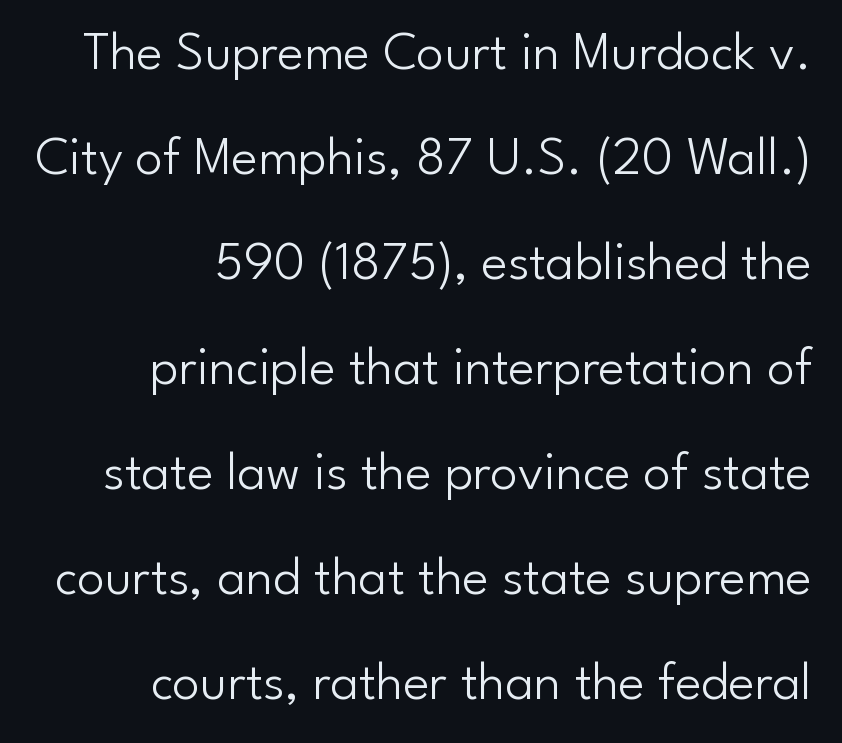
The image shows 55 px light sans-serif type, upright; set right-aligned, loose line spacing (1.91x), normal letter spacing, not underlined; low stroke contrast and a small x-height.
